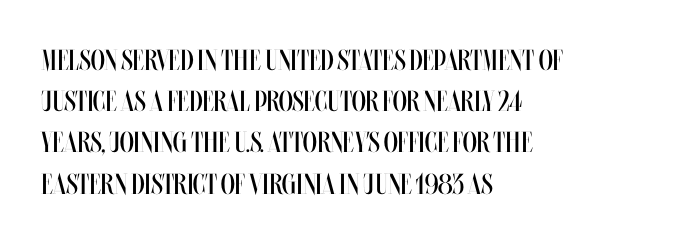
The string is rendered with underlining switched off. The face used here is proportionally spaced, like ordinary book or web type. Vertical spacing — default. The letters sit at their default tracking, neither squeezed nor spread. These lines stack with their left ends in a neat column.
